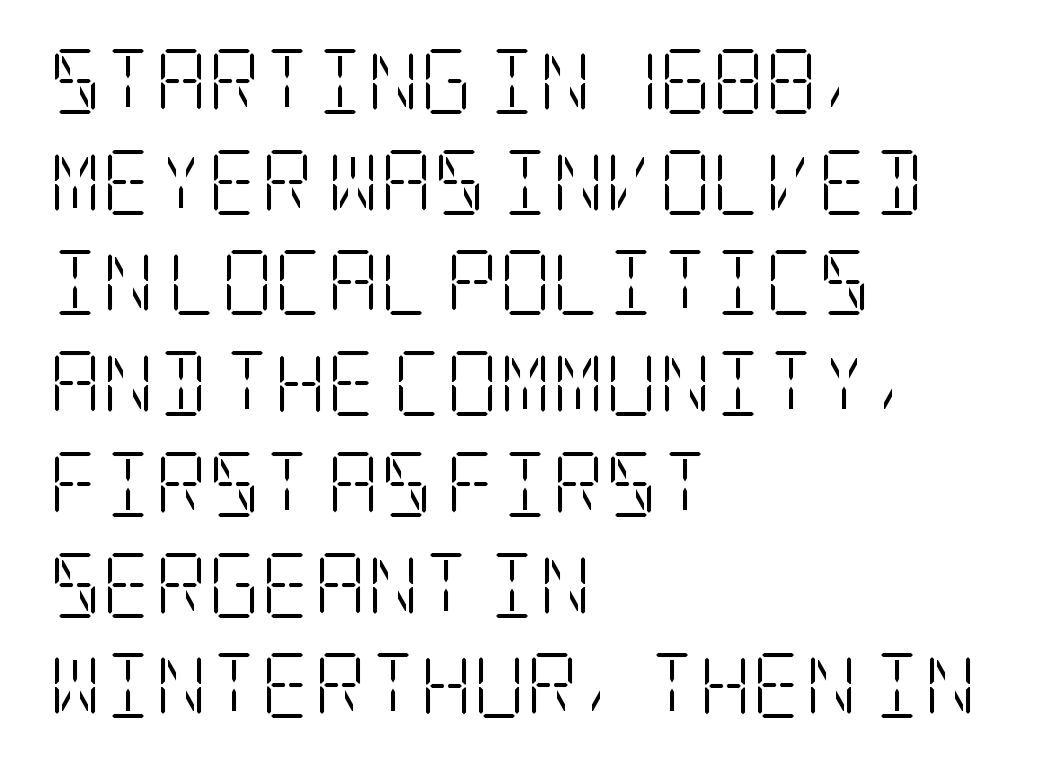
Q: Is the text bold? A: No.
Q: Is the text italic (slanted)? A: No, it is upright.
Q: Is the typeface a serif or a sans-serif typeface? A: Serif.
Q: Is the text underlined? A: No.
Q: How is the paragraph aligned? A: Left-aligned.
Q: Is the spacing between letters normal or unusually wide? A: Normal.
Q: Is the spacing between lines tight, normal or loose? A: Normal.
Q: Width (condensed, normal, or wide)? A: Condensed.
Q: Stroke contrast? A: Low.
Q: x-height? A: Large.
